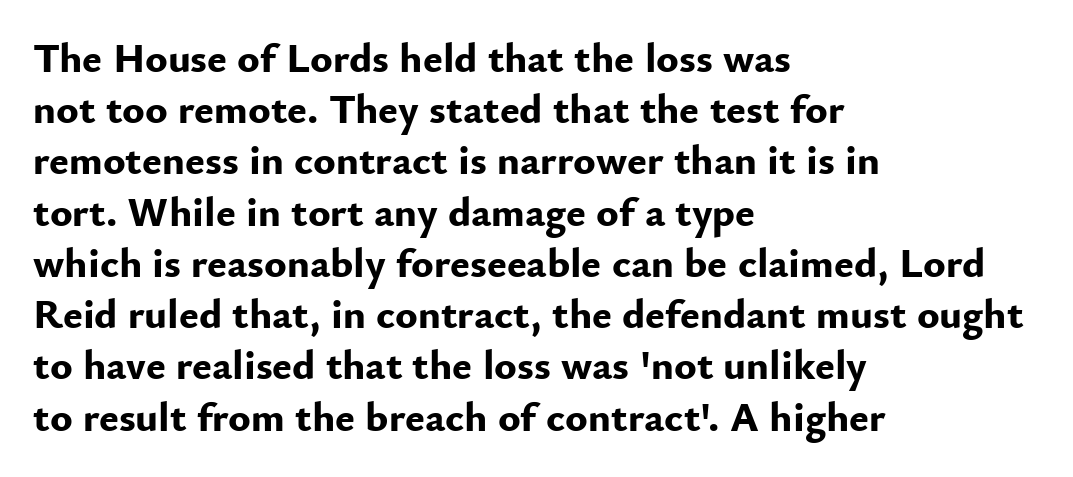
Q: Is the text bold? A: Yes.
Q: Is the text italic (slanted)? A: No, it is upright.
Q: Is the typeface a serif or a sans-serif typeface? A: Sans-serif.
Q: Is the text underlined? A: No.
Q: How is the paragraph aligned? A: Left-aligned.
Q: Is the spacing between letters normal or unusually wide? A: Normal.
Q: Width (condensed, normal, or wide)? A: Normal.
Q: Stroke contrast? A: Low.
Q: x-height? A: Small.
Q: Monospaced? A: No.
